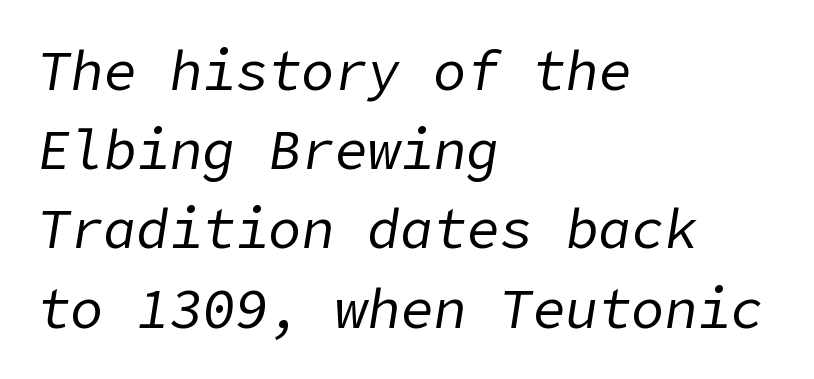
{"italic": "yes", "lean": "right", "slant_degrees": 9, "bold": "no", "weight": "regular", "width": "normal", "stroke_contrast": "low", "x_height": "medium", "underline": "no", "align": "left", "line_spacing": "normal", "line_spacing_ratio": 1.44, "letter_spacing": "normal", "letter_spacing_em": 0.0, "glyph_px": 55}
